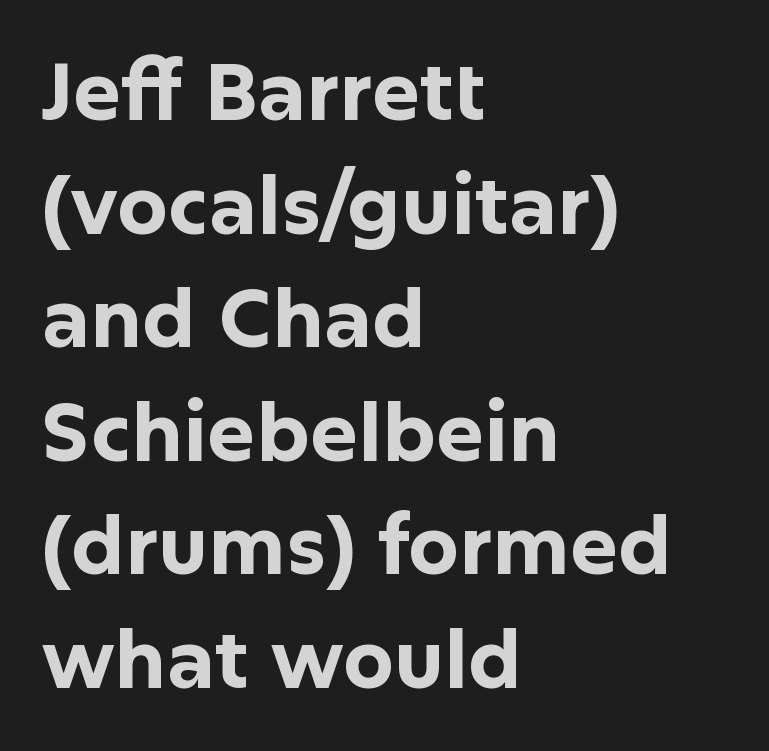
The image shows 80 px bold sans-serif type, upright; set left-aligned, normal line spacing (1.42x), normal letter spacing, not underlined; low stroke contrast and a medium x-height.
